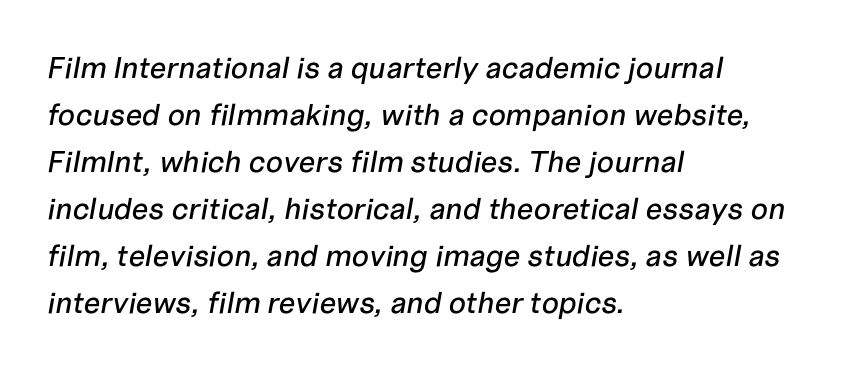
{"italic": "yes", "lean": "right", "slant_degrees": 10, "width": "normal", "stroke_contrast": "low", "x_height": "medium", "monospaced": "no", "underline": "no", "align": "left", "line_spacing": "normal", "line_spacing_ratio": 1.57, "letter_spacing": "normal", "letter_spacing_em": 0.0, "glyph_px": 30}
